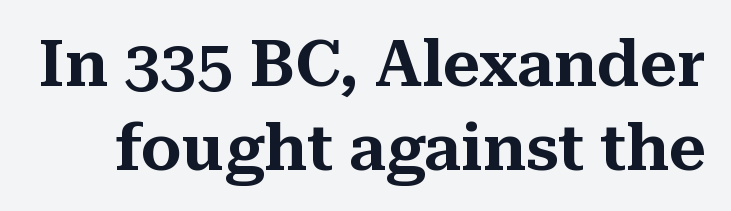
{"serif": "yes", "italic": "no", "width": "normal", "stroke_contrast": "medium", "x_height": "medium", "monospaced": "no", "underline": "no", "line_spacing": "normal", "line_spacing_ratio": 1.29, "letter_spacing": "normal", "letter_spacing_em": 0.0, "glyph_px": 65}
